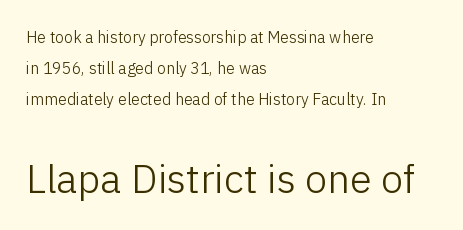
Do the letters lean? They stand straight. This rendering leaves character spacing at its baseline value. A typesetter would label this face a sans. The zone under the glyphs is completely vacant.
